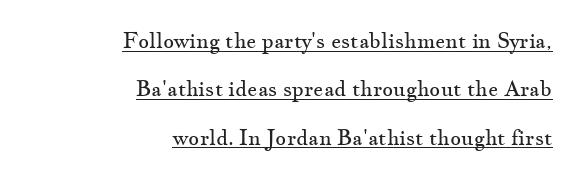
{"italic": "no", "bold": "no", "underline": "yes", "align": "right", "line_spacing": "loose", "line_spacing_ratio": 2.3, "letter_spacing": "normal", "letter_spacing_em": 0.0, "glyph_px": 21}
